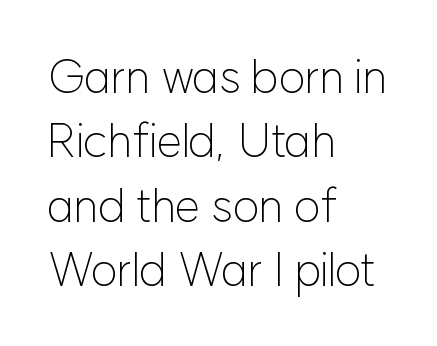
Q: Is the text bold? A: No.
Q: Is the text italic (slanted)? A: No, it is upright.
Q: Is the typeface a serif or a sans-serif typeface? A: Sans-serif.
Q: Is the text underlined? A: No.
Q: How is the paragraph aligned? A: Left-aligned.
Q: Is the spacing between letters normal or unusually wide? A: Normal.
Q: Is the spacing between lines tight, normal or loose? A: Normal.
Q: Width (condensed, normal, or wide)? A: Normal.
Q: Stroke contrast? A: Low.
Q: x-height? A: Medium.
Q: Monospaced? A: No.
